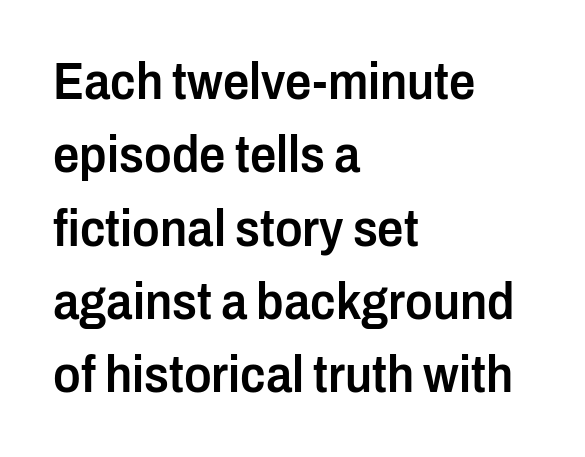
The image shows 52 px semibold, condensed sans-serif type, upright; set left-aligned, normal line spacing (1.41x), normal letter spacing, not underlined; low stroke contrast and a medium x-height.
